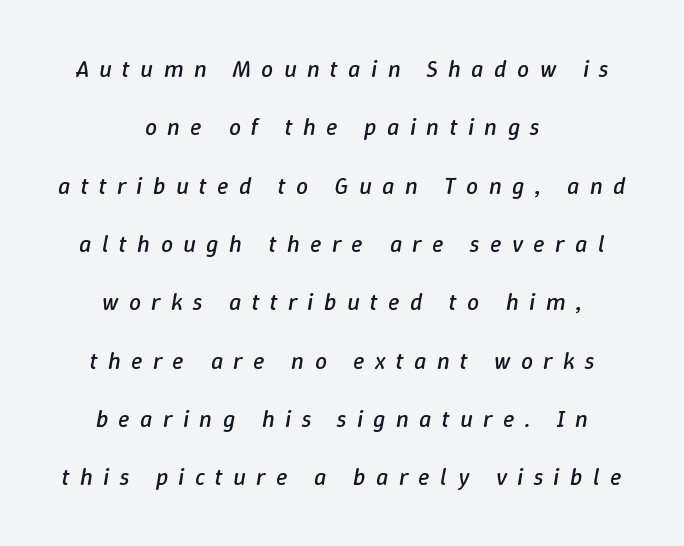
The image shows 24 px text type, italic (leaning right); set centered, loose line spacing (2.43x), unusually wide letter spacing (+0.43 em), not underlined.
